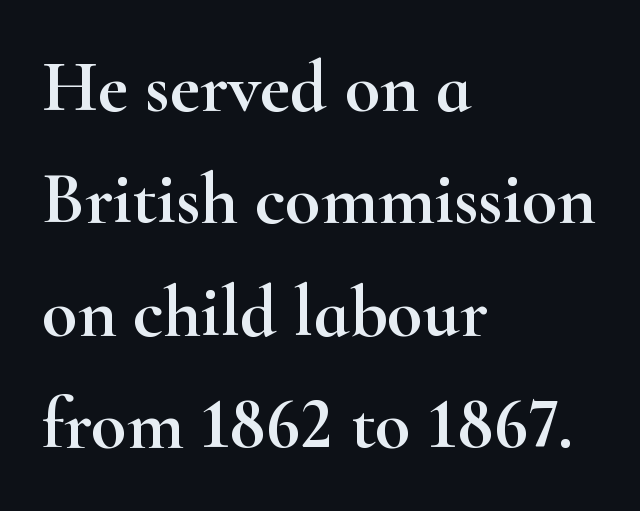
Q: Is the text italic (slanted)? A: No, it is upright.
Q: Is the typeface a serif or a sans-serif typeface? A: Serif.
Q: Is the text underlined? A: No.
Q: How is the paragraph aligned? A: Left-aligned.
Q: Is the spacing between letters normal or unusually wide? A: Normal.
Q: Is the spacing between lines tight, normal or loose? A: Normal.
Q: Width (condensed, normal, or wide)? A: Wide.
Q: Stroke contrast? A: High.
Q: x-height? A: Small.
Q: Monospaced? A: No.
